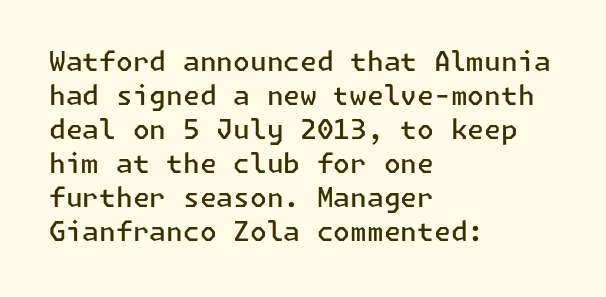
Q: Is the text bold? A: Semi-bold.
Q: Is the text italic (slanted)? A: No, it is upright.
Q: Is the text underlined? A: No.
Q: How is the paragraph aligned? A: Left-aligned.
Q: Is the spacing between letters normal or unusually wide? A: Normal.
Q: Is the spacing between lines tight, normal or loose? A: Normal.
